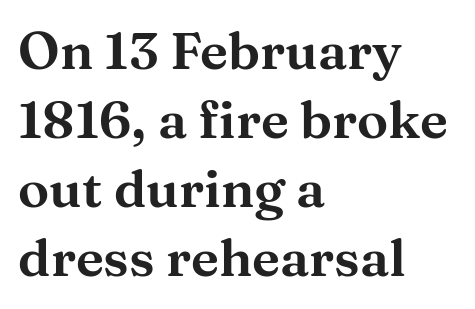
Q: Is the text italic (slanted)? A: No, it is upright.
Q: Is the typeface a serif or a sans-serif typeface? A: Serif.
Q: Is the text underlined? A: No.
Q: How is the paragraph aligned? A: Left-aligned.
Q: Is the spacing between letters normal or unusually wide? A: Normal.
Q: Is the spacing between lines tight, normal or loose? A: Normal.
Q: Width (condensed, normal, or wide)? A: Wide.
Q: Stroke contrast? A: Medium.
Q: x-height? A: Medium.
Q: Monospaced? A: No.
